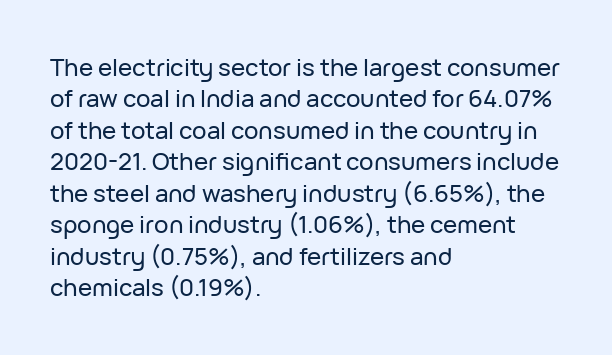
Here the glyphs are tracked normally, forming tight word shapes. Type without underlining. A roman cut, with each character standing at attention. A classic flush-left, rag-right setting is used for this passage.
